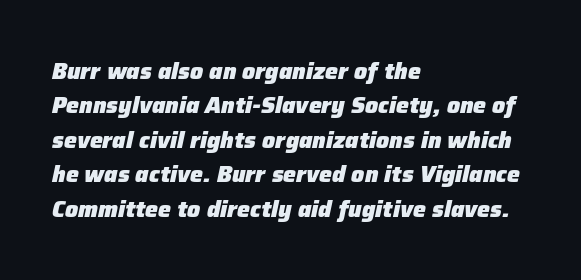
Q: Is the text bold? A: Yes.
Q: Is the text italic (slanted)? A: Yes, it leans right by about 12 degrees.
Q: Is the text underlined? A: No.
Q: How is the paragraph aligned? A: Left-aligned.
Q: Is the spacing between letters normal or unusually wide? A: Normal.
Q: Is the spacing between lines tight, normal or loose? A: Normal.
